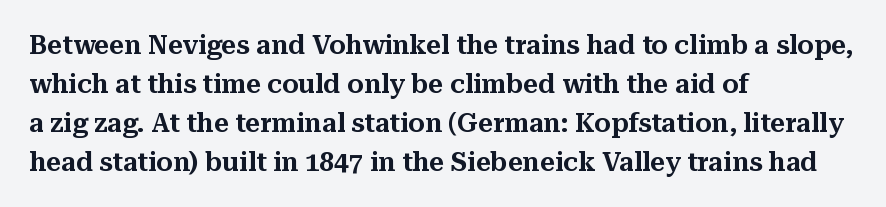
{"italic": "no", "underline": "no", "align": "left", "line_spacing": "normal", "line_spacing_ratio": 1.5, "letter_spacing": "normal", "letter_spacing_em": 0.0, "glyph_px": 26}
